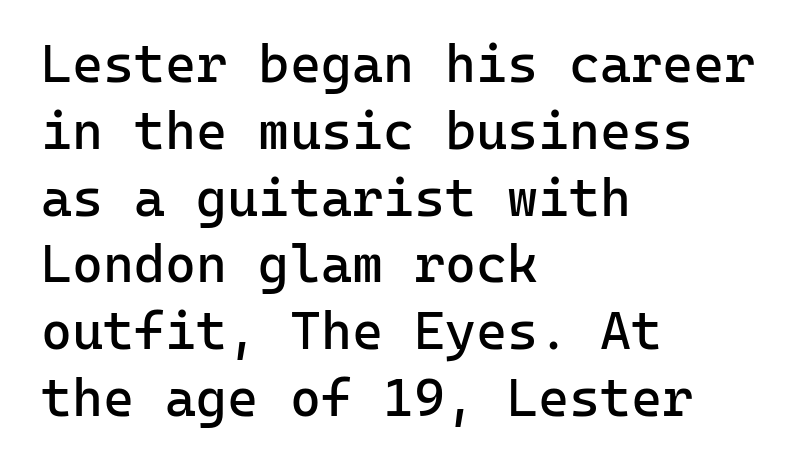
Is the letter spacing exaggerated? No — it looks like the ordinary default. The passage shown is not underscored anywhere. The text block is weighted toward the left margin, trailing off unevenly rightward. The face used here is monospaced, like something from a code editor. Stems and bowls with no extra thickness — not bold. Are there feet on the stems? There aren't — it's a sans.
